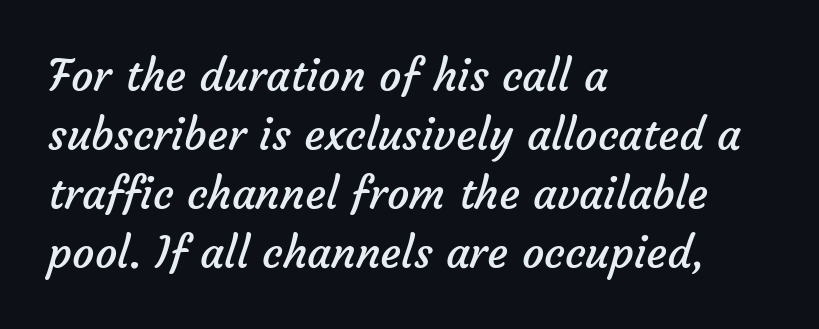
A bare baseline throughout the passage. The type is set solid horizontally, with unmodified tracking. The font is comparable to plain body text, perhaps lighter. Is this a sans? Yes — the strokes have no serifs.
